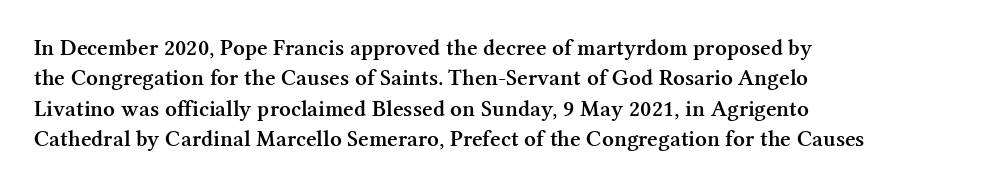
Q: Is the text bold? A: Semi-bold.
Q: Is the text italic (slanted)? A: No, it is upright.
Q: Is the text underlined? A: No.
Q: How is the paragraph aligned? A: Left-aligned.
Q: Is the spacing between letters normal or unusually wide? A: Normal.
Q: Is the spacing between lines tight, normal or loose? A: Normal.
